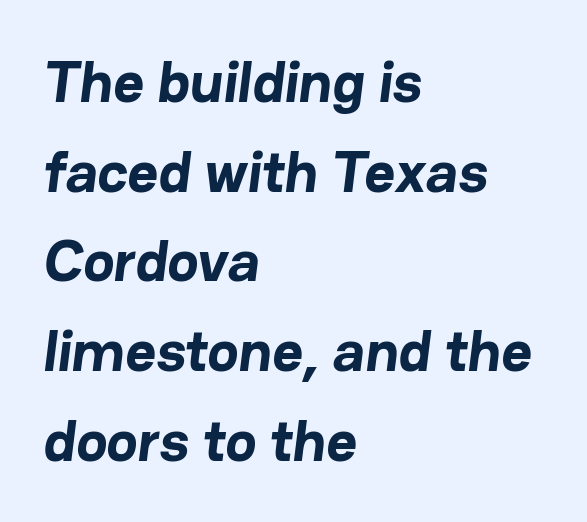
{"serif": "no", "bold": "yes", "weight": "bold", "width": "normal", "stroke_contrast": "low", "x_height": "medium", "monospaced": "no", "underline": "no", "align": "left", "line_spacing": "normal", "line_spacing_ratio": 1.52, "letter_spacing": "normal", "letter_spacing_em": 0.0, "glyph_px": 59}
